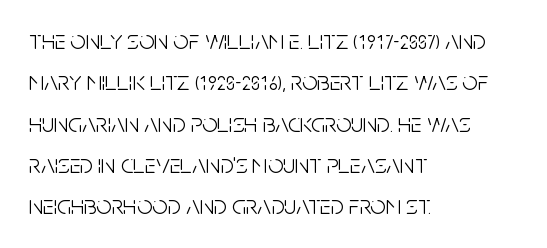
{"italic": "no", "bold": "no", "underline": "no", "align": "left", "line_spacing": "normal", "line_spacing_ratio": 1.53, "letter_spacing": "normal", "letter_spacing_em": 0.0, "glyph_px": 27}
